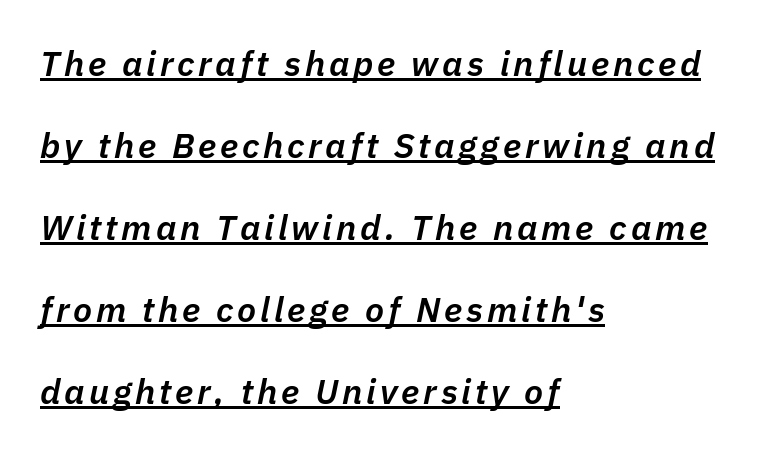
{"italic": "yes", "lean": "right", "slant_degrees": 11, "bold": "semi", "weight": "semibold", "width": "normal", "stroke_contrast": "low", "x_height": "medium", "monospaced": "no", "underline": "yes", "align": "left", "line_spacing": "loose", "line_spacing_ratio": 2.34, "glyph_px": 35}
